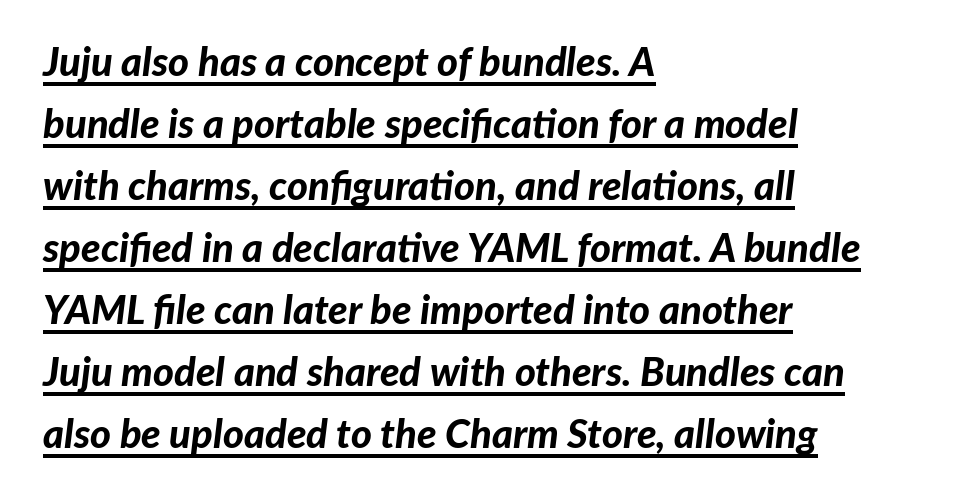
{"italic": "yes", "lean": "right", "slant_degrees": 7, "bold": "yes", "weight": "bold", "width": "normal", "stroke_contrast": "low", "x_height": "medium", "monospaced": "no", "underline": "yes", "align": "left", "line_spacing": "normal", "line_spacing_ratio": 1.55, "letter_spacing": "normal", "letter_spacing_em": 0.0, "glyph_px": 40}
